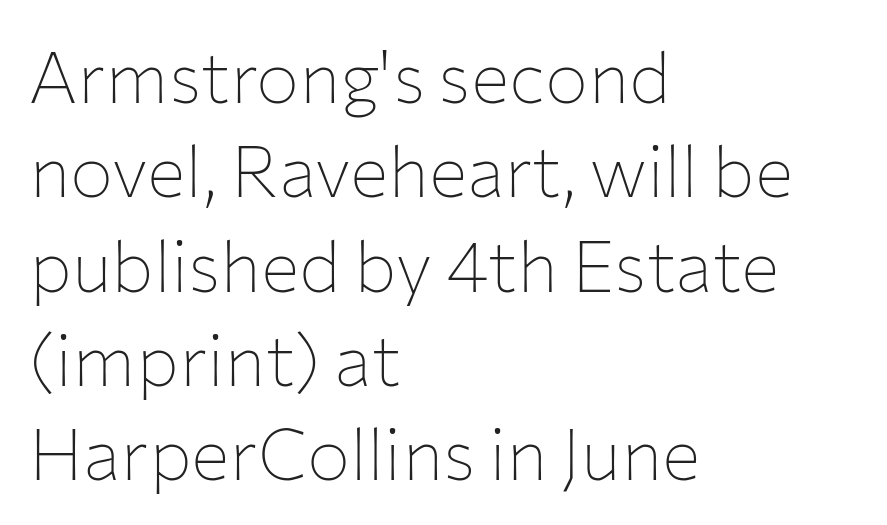
Q: Is the text bold? A: No.
Q: Is the text italic (slanted)? A: No, it is upright.
Q: Is the typeface a serif or a sans-serif typeface? A: Sans-serif.
Q: Is the text underlined? A: No.
Q: How is the paragraph aligned? A: Left-aligned.
Q: Is the spacing between letters normal or unusually wide? A: Normal.
Q: Is the spacing between lines tight, normal or loose? A: Normal.
Q: Width (condensed, normal, or wide)? A: Normal.
Q: Stroke contrast? A: Low.
Q: x-height? A: Medium.
Q: Monospaced? A: No.
